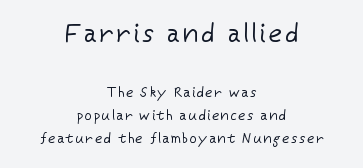
Q: Is the text bold? A: No.
Q: Is the text italic (slanted)? A: No, it is upright.
Q: Is the text underlined? A: No.
Q: How is the paragraph aligned? A: Centered.
Q: Is the spacing between lines tight, normal or loose? A: Normal.
Q: Which block of text is set in a larger size, the first (top) or the second (bottom)? A: The first (top) one.
